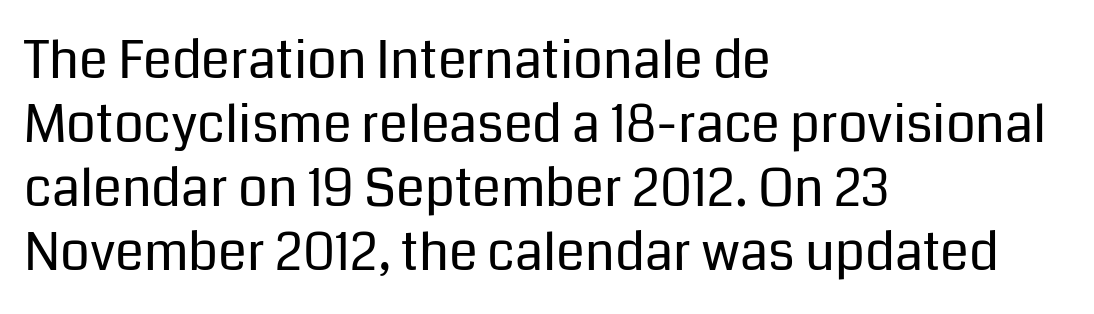
The image shows 52 px regular-weight sans-serif type, upright; set left-aligned, line spacing 1.23x, normal letter spacing, not underlined; low stroke contrast and a medium x-height.
